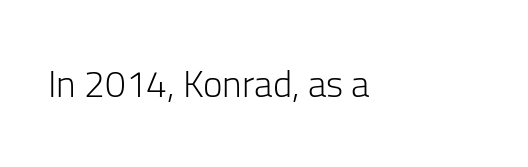
{"serif": "no", "italic": "no", "bold": "no", "weight": "light", "width": "normal", "stroke_contrast": "low", "x_height": "medium", "monospaced": "no", "underline": "no", "align": "left", "letter_spacing": "normal", "letter_spacing_em": 0.0, "glyph_px": 37}
